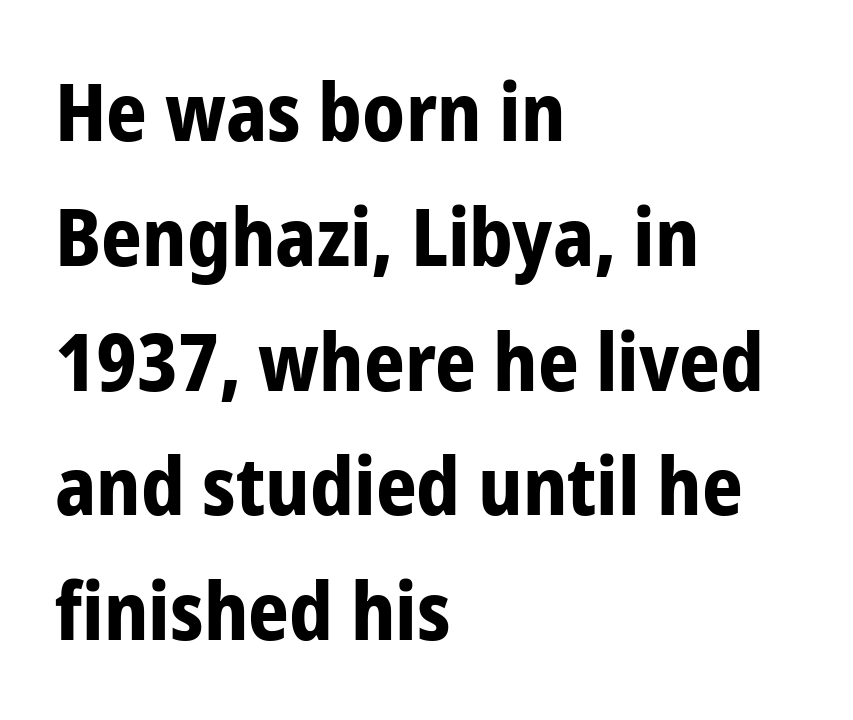
{"serif": "no", "italic": "no", "bold": "yes", "weight": "bold", "width": "condensed", "stroke_contrast": "low", "x_height": "medium", "monospaced": "no", "underline": "no", "align": "left", "line_spacing": "normal", "line_spacing_ratio": 1.56, "letter_spacing": "normal", "letter_spacing_em": 0.0, "glyph_px": 80}
